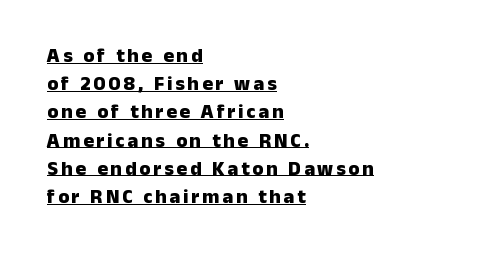
The specimen reads as upright at a glance. What decoration does the sample have? An underline. The passage shown is emphatically bold. Line starts are locked; line ends wander. Leading: standard.
